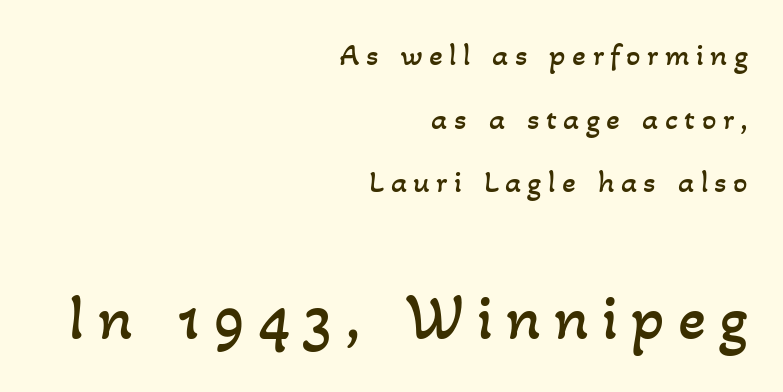
Any mark beneath the type? The region is blank. These lines are rendered in a variable-pitch font. Typeset ragged left — the right edge is the straight one. The typeface has the unassuming heft of standard copy or less. This block would shrink considerably if given ordinary leading; it's expanded now.
